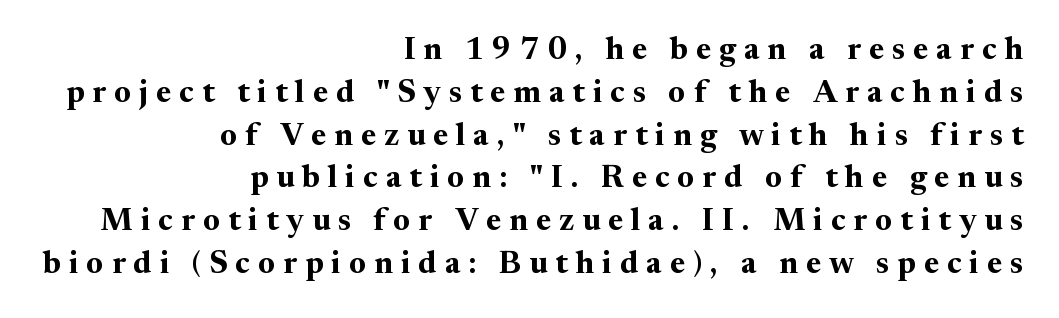
Examine the stroke ends and you'll spot serifs. This sample uses expanded letter spacing, leaving extra air between glyphs. The leading is moderate, giving the passage an even texture. Check the space under the baseline: it is left empty. The face used here has the dense, thick strokes of a bold.
